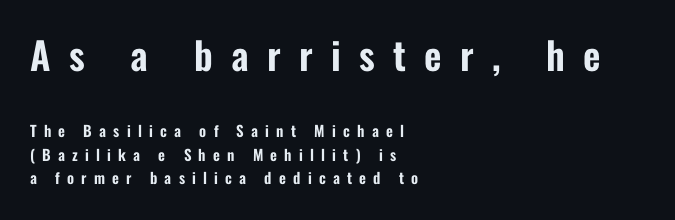
{"serif": "no", "italic": "no", "width": "condensed", "stroke_contrast": "low", "x_height": "medium", "monospaced": "no", "underline": "no", "align": "left", "line_spacing": "normal", "line_spacing_ratio": 1.57, "letter_spacing": "wide", "letter_spacing_em": 0.48, "larger_block": "first", "size_ratio": 2.53, "glyph_px": 38}
